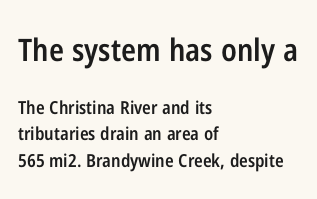
Q: Is the text bold? A: Semi-bold.
Q: Is the text italic (slanted)? A: No, it is upright.
Q: Is the typeface a serif or a sans-serif typeface? A: Sans-serif.
Q: Is the text underlined? A: No.
Q: How is the paragraph aligned? A: Left-aligned.
Q: Is the spacing between letters normal or unusually wide? A: Normal.
Q: Is the spacing between lines tight, normal or loose? A: Normal.
Q: Which block of text is set in a larger size, the first (top) or the second (bottom)? A: The first (top) one.
Q: Width (condensed, normal, or wide)? A: Condensed.
Q: Stroke contrast? A: Low.
Q: x-height? A: Medium.
Q: Monospaced? A: No.
